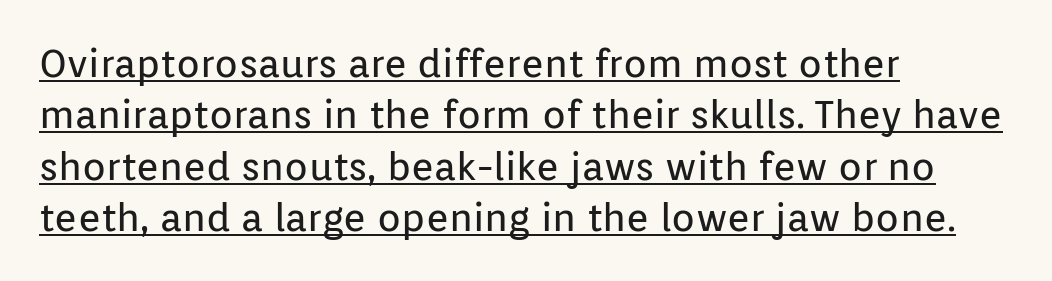
The passage shown is typed in a proportional face where columns would drift. Is the type heavy? It reads as light-to-regular instead. Caption: multi-line text, flush left, ragged right. Nothing sits at the stroke ends, so this counts as sans-serif.
